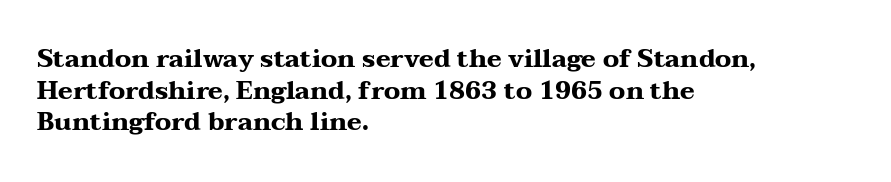
Q: Is the text bold? A: Yes.
Q: Is the text italic (slanted)? A: No, it is upright.
Q: Is the text underlined? A: No.
Q: How is the paragraph aligned? A: Left-aligned.
Q: Is the spacing between letters normal or unusually wide? A: Normal.
Q: Is the spacing between lines tight, normal or loose? A: Normal.
